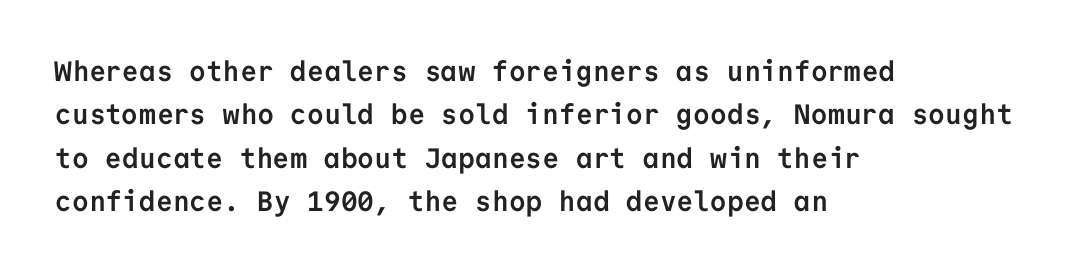
{"serif": "no", "italic": "no", "bold": "yes", "weight": "semibold", "width": "normal", "stroke_contrast": "low", "x_height": "medium", "monospaced": "yes", "underline": "no", "align": "left", "line_spacing": "normal", "line_spacing_ratio": 1.55, "letter_spacing": "normal", "letter_spacing_em": 0.0, "glyph_px": 28}
